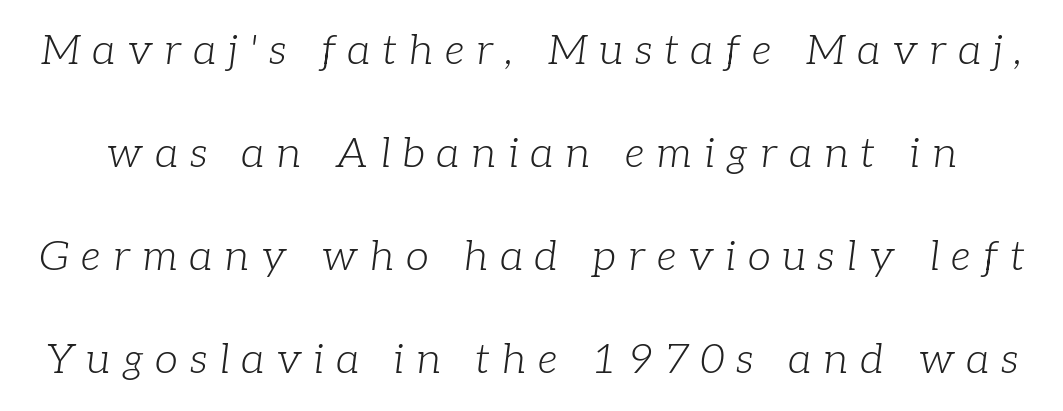
Q: Is the text bold? A: No.
Q: Is the text italic (slanted)? A: Yes, it leans right by about 7 degrees.
Q: Is the typeface a serif or a sans-serif typeface? A: Serif.
Q: Is the text underlined? A: No.
Q: Is the spacing between letters normal or unusually wide? A: Unusually wide.
Q: Is the spacing between lines tight, normal or loose? A: Loose.
Q: Width (condensed, normal, or wide)? A: Normal.
Q: Stroke contrast? A: Low.
Q: x-height? A: Medium.
Q: Monospaced? A: No.
